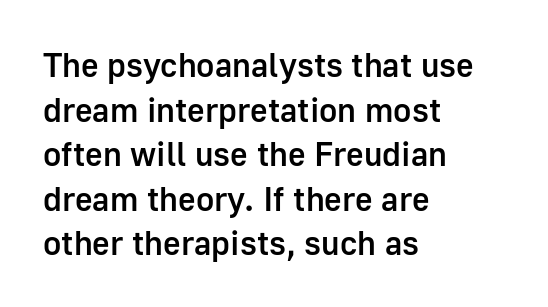
Q: Is the text bold? A: Semi-bold.
Q: Is the text italic (slanted)? A: No, it is upright.
Q: Is the typeface a serif or a sans-serif typeface? A: Sans-serif.
Q: Is the text underlined? A: No.
Q: How is the paragraph aligned? A: Left-aligned.
Q: Is the spacing between letters normal or unusually wide? A: Normal.
Q: Is the spacing between lines tight, normal or loose? A: Normal.
Q: Width (condensed, normal, or wide)? A: Normal.
Q: Stroke contrast? A: Low.
Q: x-height? A: Medium.
Q: Monospaced? A: No.
